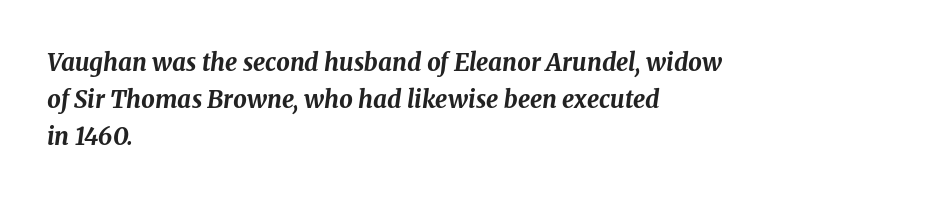
The rendering applies a slant to the glyphs. On the weight axis this lands at bold, roughly 700. Look at the tracking — it's just the regular setting, nothing added. Leading matches the norm, producing a regular column. Visually the block forms a straight wall on the left and a jagged coastline on the right. Underline: absent.
